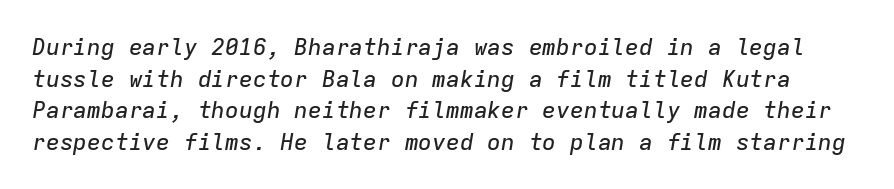
The passage shown leans; its letterforms are oblique. You could call the tracking neutral — neither tight nor loose. A clean baseline with only descenders dipping below it. The space between consecutive lines is moderate.
